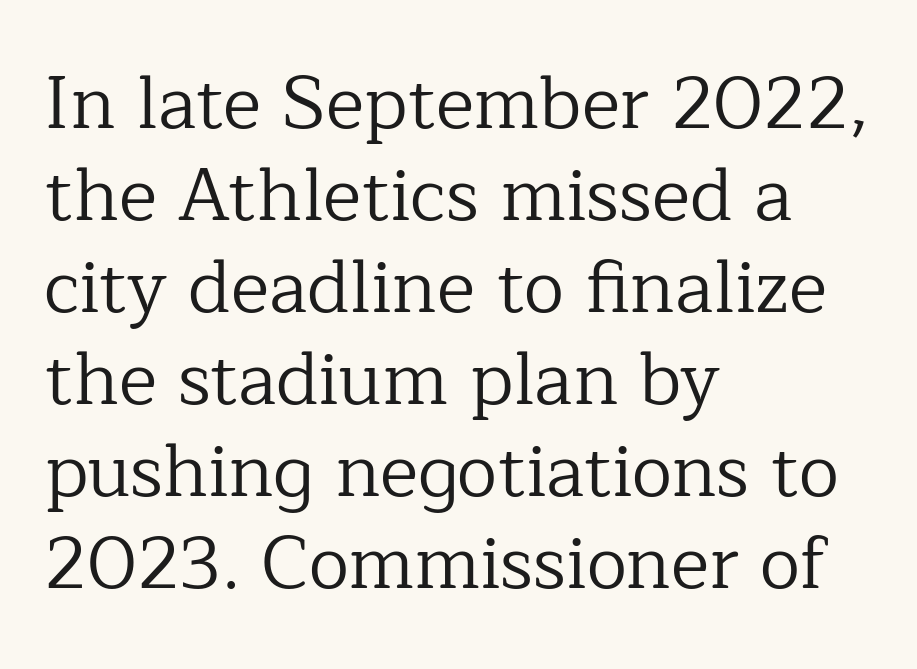
Q: Is the text bold? A: No.
Q: Is the text italic (slanted)? A: No, it is upright.
Q: Is the typeface a serif or a sans-serif typeface? A: Serif.
Q: Is the text underlined? A: No.
Q: How is the paragraph aligned? A: Left-aligned.
Q: Is the spacing between letters normal or unusually wide? A: Normal.
Q: Is the spacing between lines tight, normal or loose? A: Normal.
Q: Width (condensed, normal, or wide)? A: Normal.
Q: Stroke contrast? A: Low.
Q: x-height? A: Medium.
Q: Monospaced? A: No.
